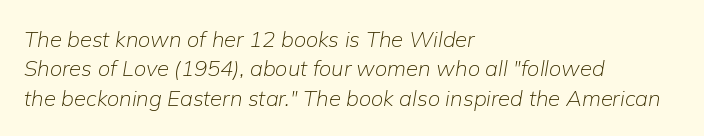
The image shows 22 px text type, italic (leaning right); set left-aligned, normal line spacing (1.33x), normal letter spacing, not underlined.
